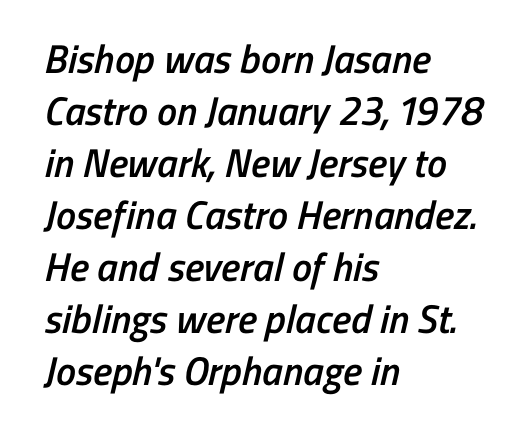
{"serif": "no", "bold": "semi", "weight": "semibold", "width": "condensed", "stroke_contrast": "low", "x_height": "medium", "monospaced": "no", "underline": "no", "align": "left", "line_spacing": "normal", "line_spacing_ratio": 1.3, "letter_spacing": "normal", "letter_spacing_em": 0.0, "glyph_px": 40}
